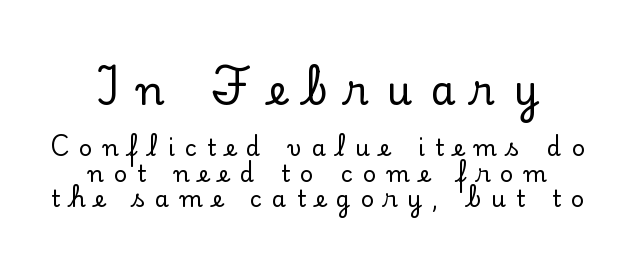
{"serif": "yes", "italic": "no", "width": "normal", "stroke_contrast": "low", "x_height": "small", "monospaced": "no", "underline": "no", "line_spacing": "tight", "line_spacing_ratio": 1.11, "letter_spacing": "wide", "letter_spacing_em": 0.44, "larger_block": "first", "size_ratio": 1.74, "glyph_px": 40}
